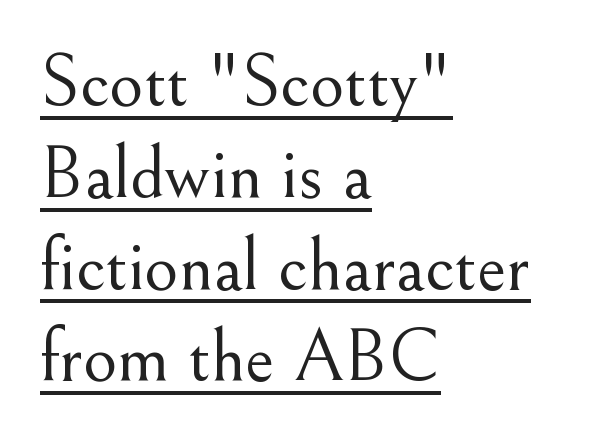
The image shows 74 px light serif type, upright; set left-aligned, line spacing 1.24x, normal letter spacing, underlined; medium stroke contrast and a small x-height.
